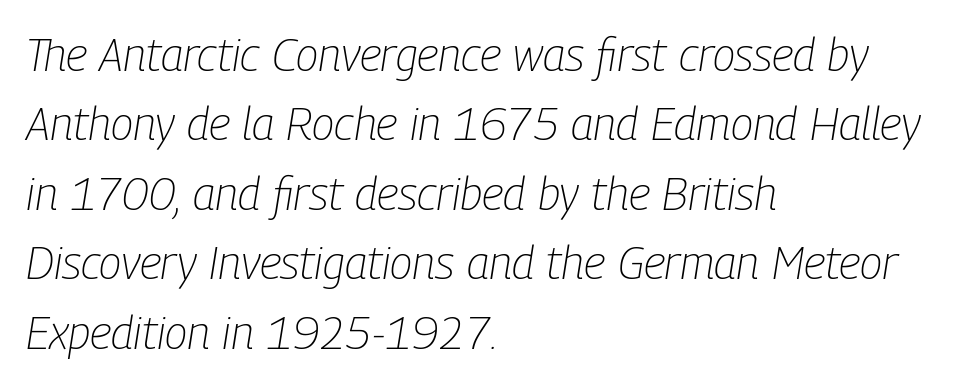
{"italic": "yes", "lean": "right", "slant_degrees": 9, "bold": "no", "weight": "light", "width": "condensed", "stroke_contrast": "low", "x_height": "medium", "monospaced": "no", "underline": "no", "align": "left", "line_spacing": "normal", "line_spacing_ratio": 1.51, "letter_spacing": "normal", "letter_spacing_em": 0.0, "glyph_px": 46}
